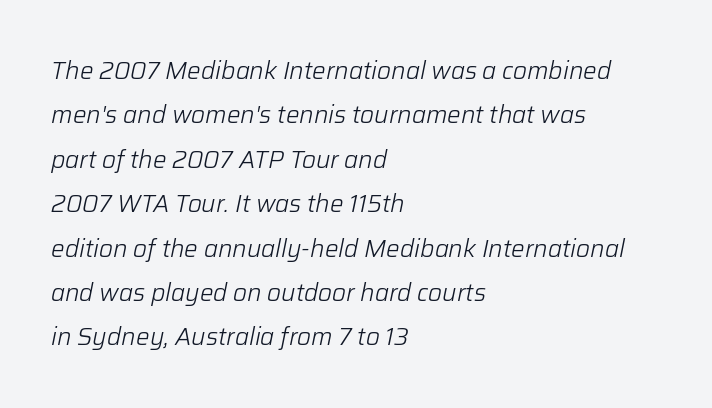
{"italic": "yes", "lean": "right", "slant_degrees": 12, "bold": "no", "underline": "no", "align": "left", "line_spacing_ratio": 1.85, "letter_spacing": "normal", "letter_spacing_em": 0.0, "glyph_px": 24}
